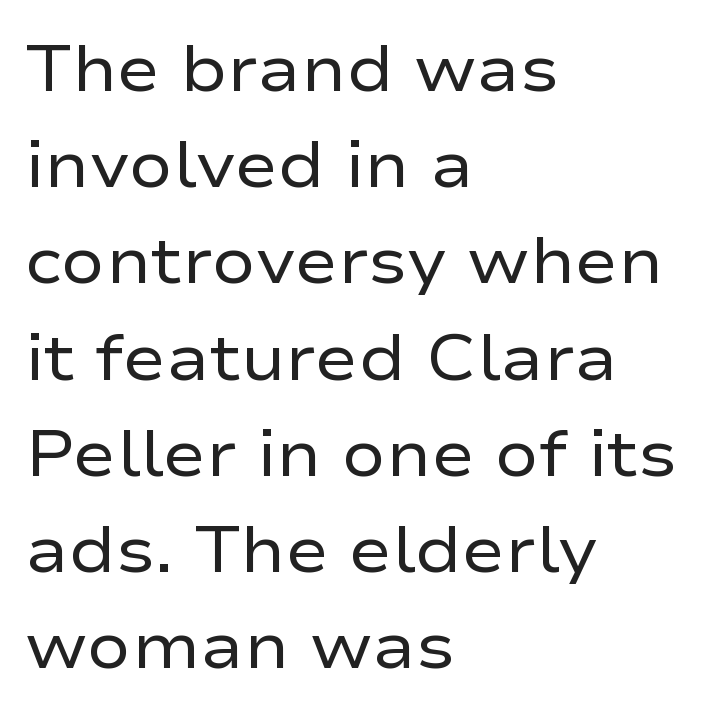
The image shows 65 px regular-weight, wide sans-serif type, upright; set left-aligned, normal line spacing (1.48x), normal letter spacing, not underlined; low stroke contrast and a medium x-height.
